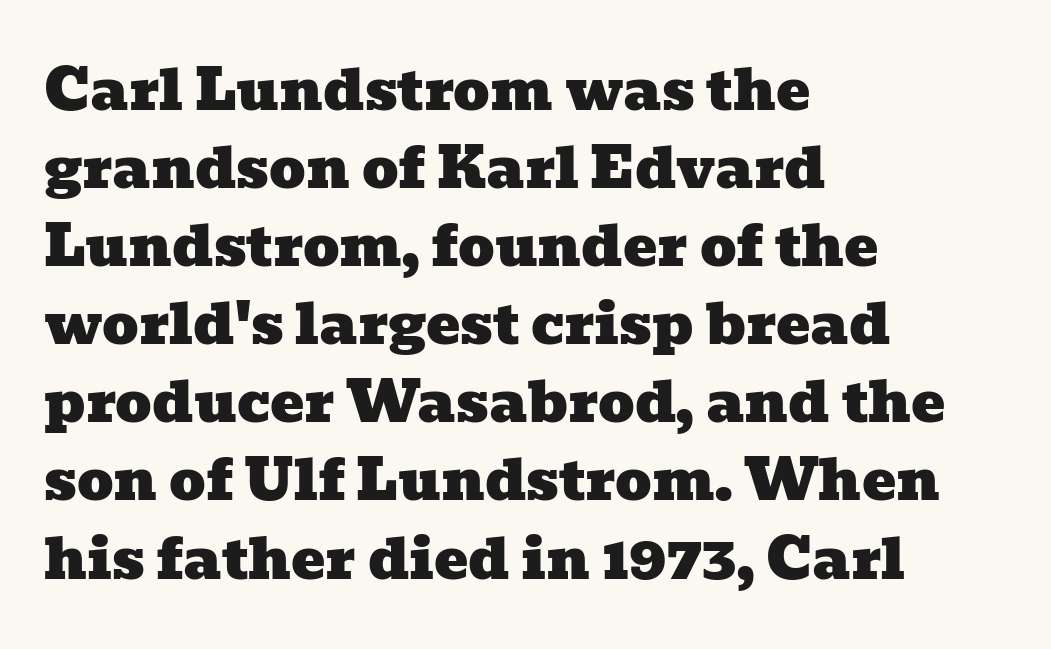
{"serif": "yes", "width": "wide", "stroke_contrast": "low", "x_height": "medium", "monospaced": "no", "underline": "no", "align": "left", "line_spacing": "normal", "line_spacing_ratio": 1.37, "letter_spacing": "normal", "letter_spacing_em": 0.0, "glyph_px": 57}
